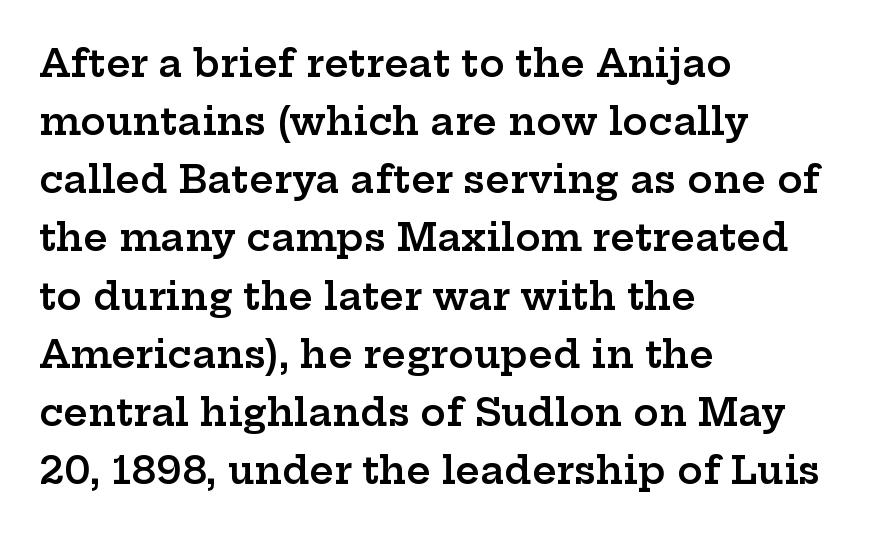
The image shows 38 px semibold, wide serif type, upright; set left-aligned, normal line spacing (1.53x), normal letter spacing, not underlined; low stroke contrast and a medium x-height.
